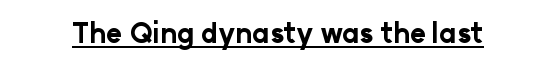
The image shows 27 px bold type, upright; set normal letter spacing, underlined.
